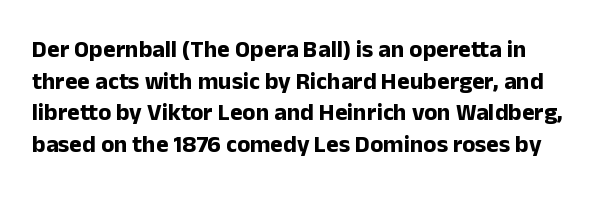
Q: Is the text bold? A: Yes.
Q: Is the text italic (slanted)? A: No, it is upright.
Q: Is the text underlined? A: No.
Q: Is the spacing between letters normal or unusually wide? A: Normal.
Q: Is the spacing between lines tight, normal or loose? A: Normal.
